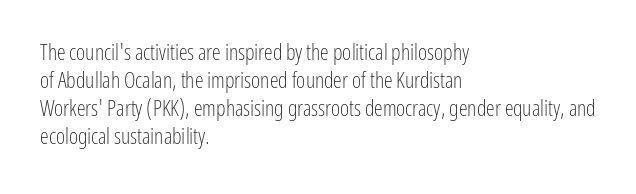
Q: Is the text bold? A: No.
Q: Is the text italic (slanted)? A: No, it is upright.
Q: Is the text underlined? A: No.
Q: How is the paragraph aligned? A: Left-aligned.
Q: Is the spacing between letters normal or unusually wide? A: Normal.
Q: Is the spacing between lines tight, normal or loose? A: Normal.
